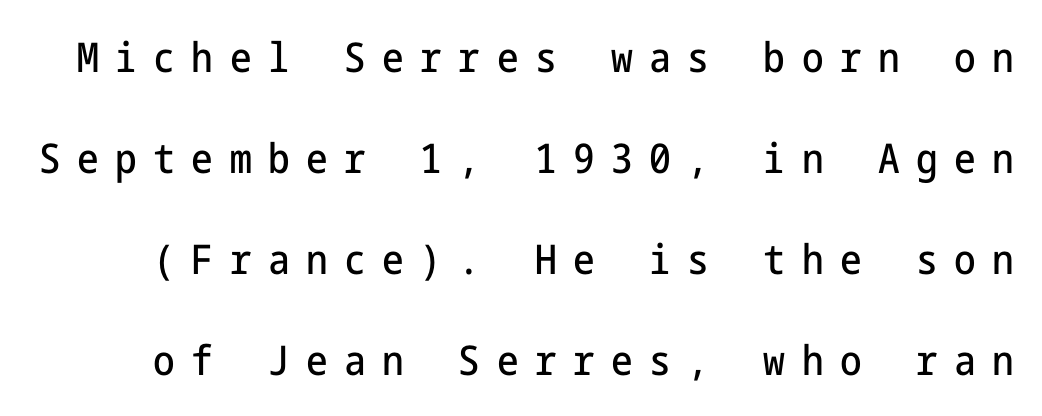
Q: Is the text italic (slanted)? A: No, it is upright.
Q: Is the typeface a serif or a sans-serif typeface? A: Sans-serif.
Q: Is the text underlined? A: No.
Q: Is the spacing between letters normal or unusually wide? A: Unusually wide.
Q: Is the spacing between lines tight, normal or loose? A: Loose.
Q: Width (condensed, normal, or wide)? A: Condensed.
Q: Stroke contrast? A: Low.
Q: x-height? A: Medium.
